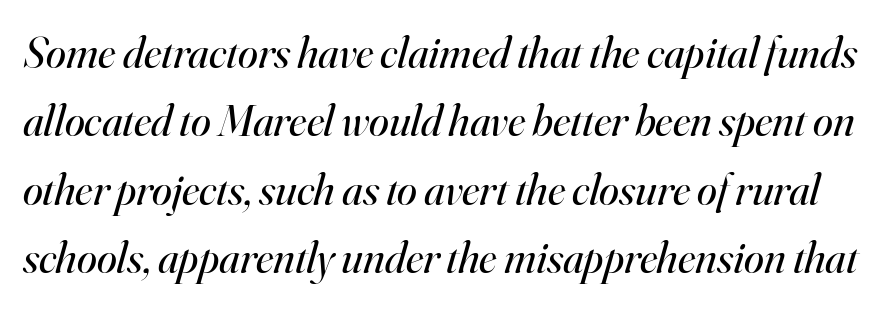
{"serif": "yes", "italic": "yes", "lean": "right", "slant_degrees": 16, "bold": "no", "weight": "regular", "width": "normal", "stroke_contrast": "high", "x_height": "small", "monospaced": "no", "underline": "no", "line_spacing": "normal", "line_spacing_ratio": 1.52, "letter_spacing": "normal", "letter_spacing_em": 0.0, "glyph_px": 45}
